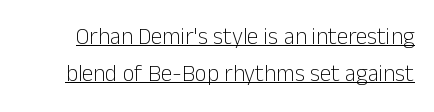
The image shows 23 px text type, upright; set normal line spacing (1.63x), normal letter spacing, underlined.
